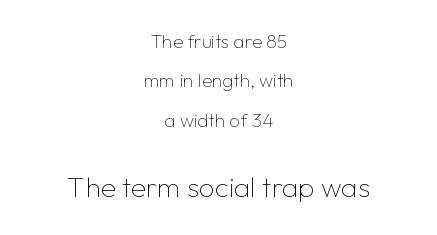
The face looks like a standard text weight, possibly lighter. Italic: no, the glyphs are upright roman. Character widths vary here, with narrow letters taking less room than wide ones. Observe the absence of serifs on each vertical stroke in this sample. Spacing between characters is what you'd get straight out of the box.
